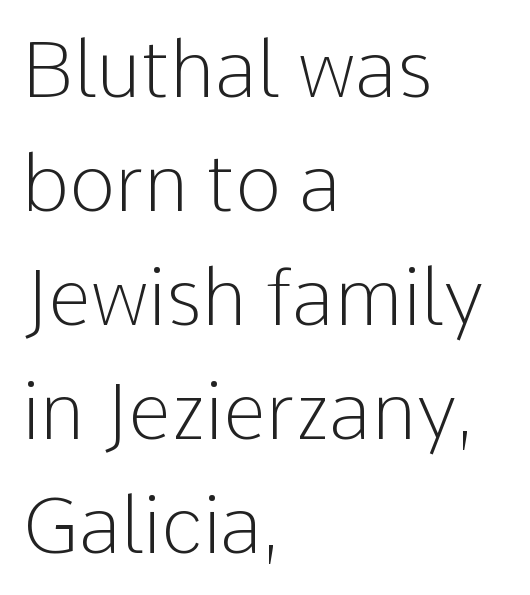
{"serif": "no", "italic": "no", "bold": "no", "weight": "light", "width": "normal", "stroke_contrast": "low", "x_height": "medium", "monospaced": "no", "underline": "no", "align": "left", "line_spacing": "normal", "line_spacing_ratio": 1.46, "letter_spacing": "normal", "letter_spacing_em": 0.0, "glyph_px": 78}
